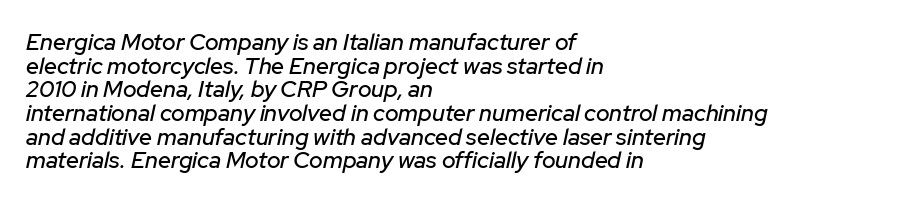
The image shows 23 px text type, italic (leaning right); set left-aligned, tight line spacing (1.03x), normal letter spacing, not underlined.
